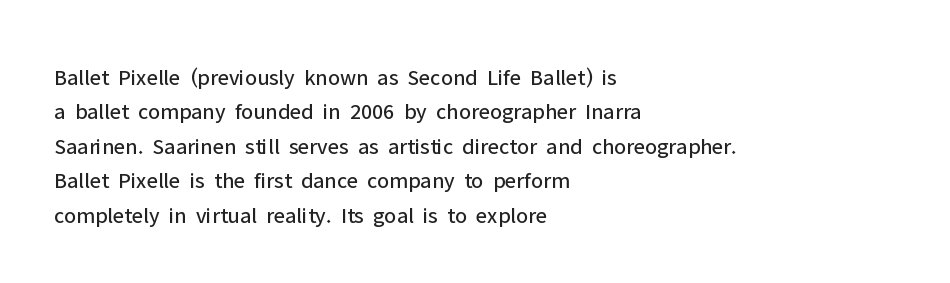
Observe the ordinary spacing: letters are neighbours, not strangers. Only glyphs here, with clear space below each row. Honestly, the row spacing looks completely unremarkable. No letter is thick-stroked: the sample isn't bold.
